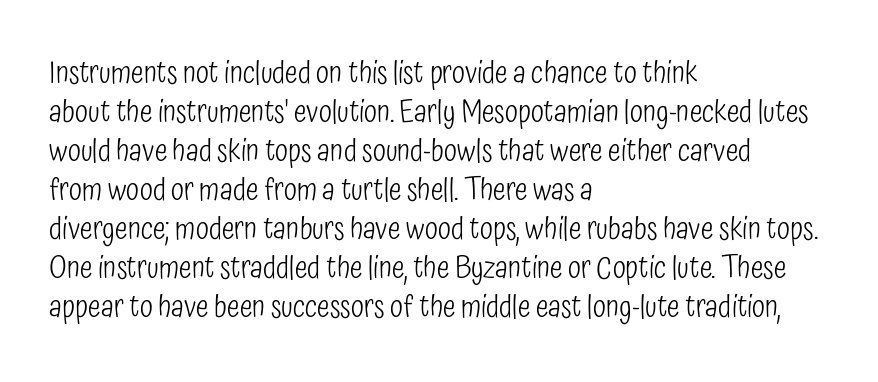
Q: Is the text bold? A: No.
Q: Is the text italic (slanted)? A: No, it is upright.
Q: Is the typeface a serif or a sans-serif typeface? A: Sans-serif.
Q: Is the text underlined? A: No.
Q: How is the paragraph aligned? A: Left-aligned.
Q: Is the spacing between letters normal or unusually wide? A: Normal.
Q: Is the spacing between lines tight, normal or loose? A: Normal.
Q: Width (condensed, normal, or wide)? A: Condensed.
Q: Stroke contrast? A: Low.
Q: x-height? A: Medium.
Q: Monospaced? A: No.
